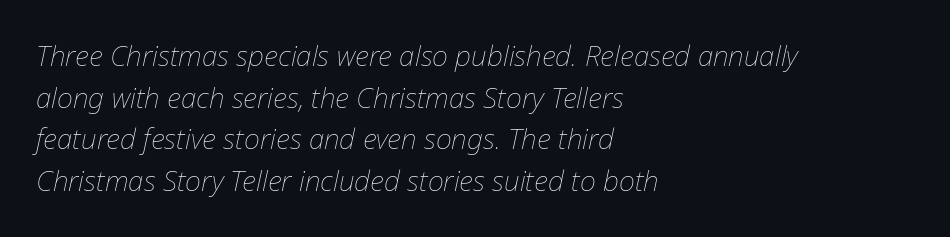
{"italic": "yes", "lean": "right", "slant_degrees": 12, "bold": "no", "weight": "thin", "width": "normal", "stroke_contrast": "low", "x_height": "medium", "monospaced": "no", "underline": "no", "align": "left", "line_spacing": "normal", "line_spacing_ratio": 1.49, "letter_spacing": "normal", "letter_spacing_em": 0.0, "glyph_px": 28}
